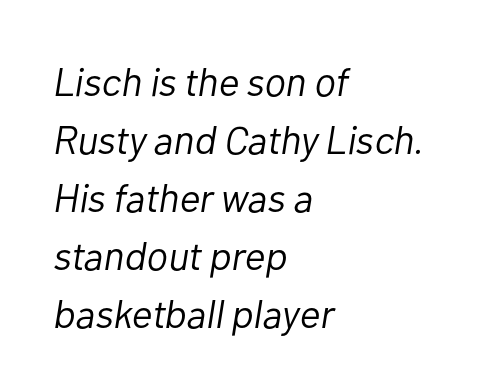
{"italic": "yes", "lean": "right", "slant_degrees": 10, "bold": "no", "weight": "light", "width": "normal", "stroke_contrast": "low", "x_height": "medium", "monospaced": "no", "underline": "no", "align": "left", "line_spacing": "normal", "line_spacing_ratio": 1.45, "letter_spacing": "normal", "letter_spacing_em": 0.0, "glyph_px": 40}
